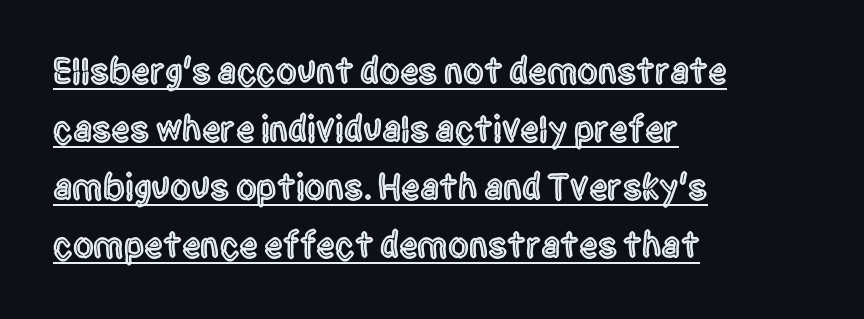
The paragraph shown leans on its left margin. Does the leading feel generous? No, just average. Underlined type. Honestly, the letter spacing is just normal — you wouldn't notice it.
